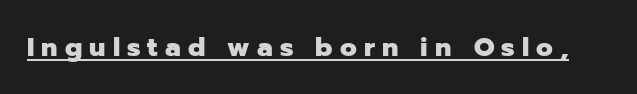
The image shows 26 px bold type, upright; set unusually wide letter spacing (+0.27 em), underlined.
